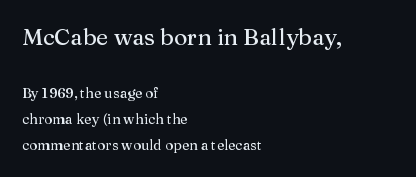
{"italic": "no", "underline": "no", "align": "left", "line_spacing_ratio": 1.88, "letter_spacing": "normal", "letter_spacing_em": 0.0, "larger_block": "first", "size_ratio": 1.64, "glyph_px": 23}
